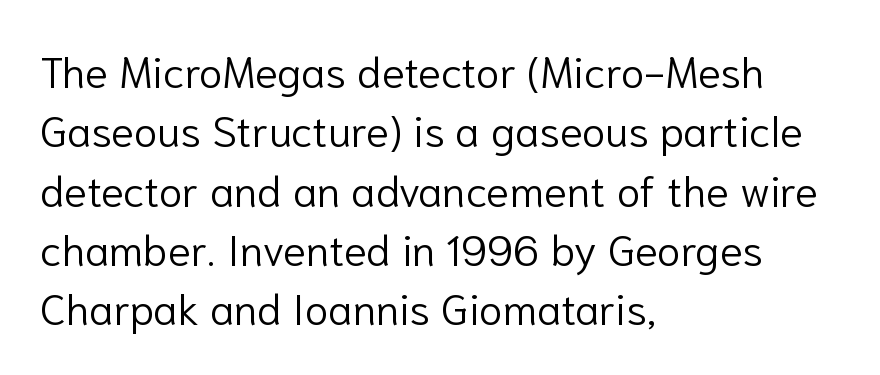
Q: Is the text bold? A: No.
Q: Is the text italic (slanted)? A: No, it is upright.
Q: Is the typeface a serif or a sans-serif typeface? A: Sans-serif.
Q: Is the text underlined? A: No.
Q: How is the paragraph aligned? A: Left-aligned.
Q: Is the spacing between letters normal or unusually wide? A: Normal.
Q: Is the spacing between lines tight, normal or loose? A: Normal.
Q: Width (condensed, normal, or wide)? A: Normal.
Q: Stroke contrast? A: Low.
Q: x-height? A: Medium.
Q: Monospaced? A: No.
